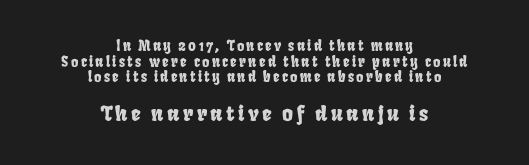
The whitespace from short lines is split evenly between both sides. Whoever set this made the second block the dominant, larger element. Anything drawn beneath the words? Only blank space. What's the leading like? Squeezed, with rows nearly overlapping.
